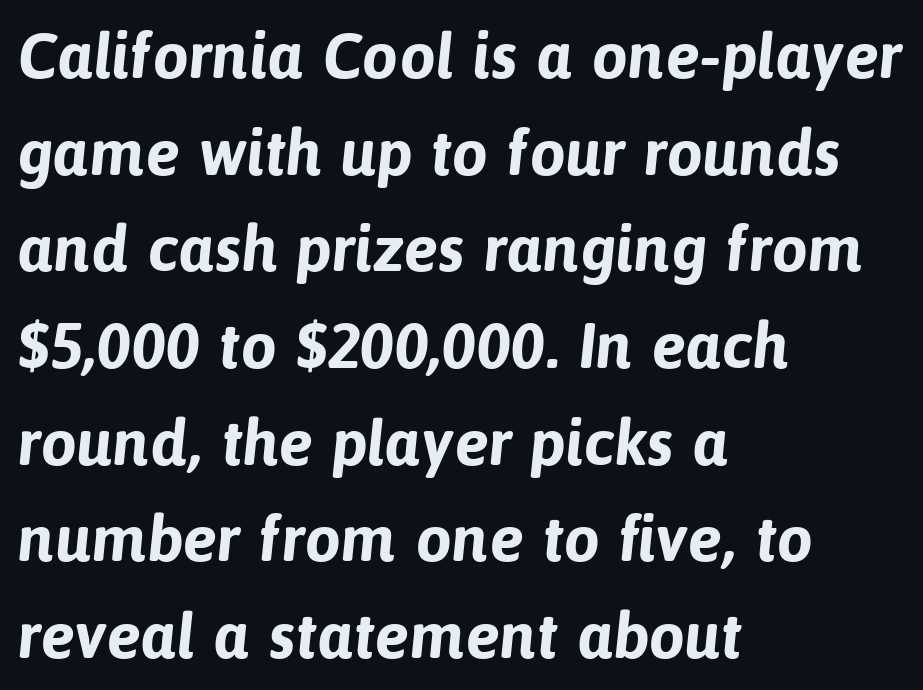
{"serif": "no", "bold": "yes", "weight": "bold", "width": "normal", "stroke_contrast": "low", "x_height": "medium", "monospaced": "no", "underline": "no", "align": "left", "line_spacing": "normal", "line_spacing_ratio": 1.51, "letter_spacing": "normal", "letter_spacing_em": 0.0, "glyph_px": 64}
